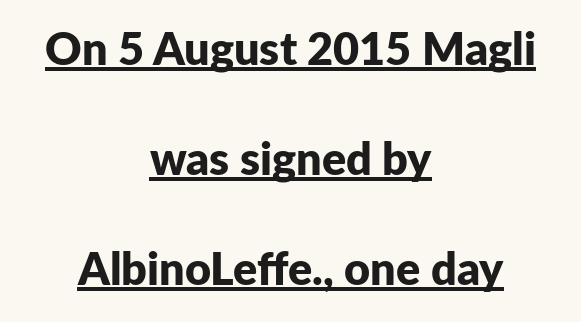
A roman cut, with each character standing at attention. Students, observe the line beneath the letters — that is underlining. Weight: bold. Summary of vertical rhythm: relaxed, with wide interline spacing. The tracking reads as untouched default to a designer's eye. The compositor balanced each line on the midline.
